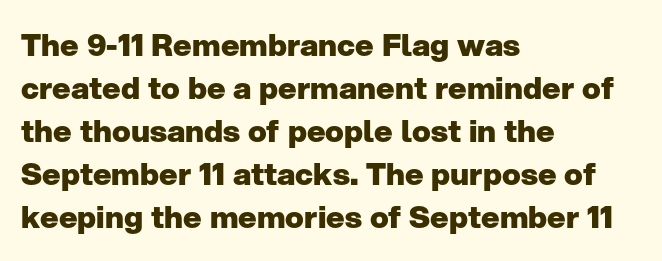
Q: Is the text bold? A: Yes.
Q: Is the text italic (slanted)? A: No, it is upright.
Q: Is the typeface a serif or a sans-serif typeface? A: Sans-serif.
Q: Is the text underlined? A: No.
Q: How is the paragraph aligned? A: Left-aligned.
Q: Is the spacing between letters normal or unusually wide? A: Normal.
Q: Is the spacing between lines tight, normal or loose? A: Normal.
Q: Width (condensed, normal, or wide)? A: Normal.
Q: Stroke contrast? A: Low.
Q: x-height? A: Medium.
Q: Monospaced? A: No.
